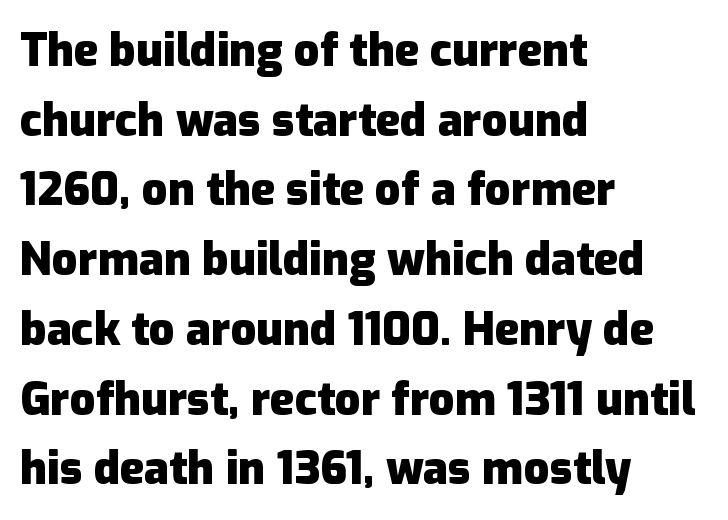
{"serif": "no", "italic": "no", "bold": "yes", "weight": "heavy", "width": "normal", "stroke_contrast": "low", "x_height": "medium", "monospaced": "no", "underline": "no", "align": "left", "line_spacing": "normal", "line_spacing_ratio": 1.55, "letter_spacing": "normal", "letter_spacing_em": 0.0, "glyph_px": 45}
